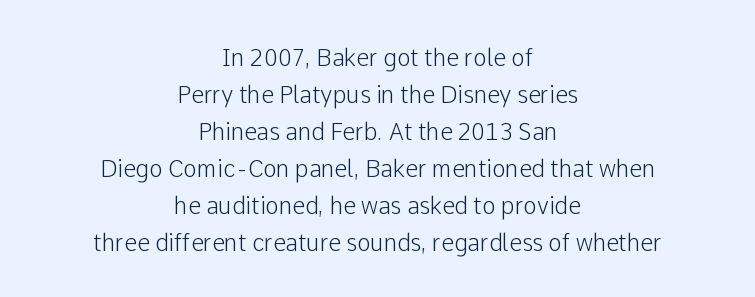
Q: Is the text italic (slanted)? A: No, it is upright.
Q: Is the text underlined? A: No.
Q: How is the paragraph aligned? A: Centered.
Q: Is the spacing between letters normal or unusually wide? A: Normal.
Q: Is the spacing between lines tight, normal or loose? A: Normal.
